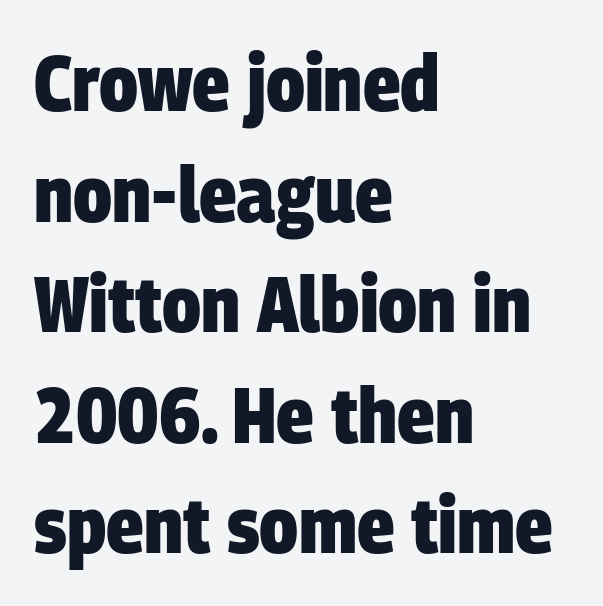
The image shows 79 px heavy, condensed sans-serif type; set left-aligned, normal line spacing (1.4x), normal letter spacing, not underlined; low stroke contrast and a large x-height.
